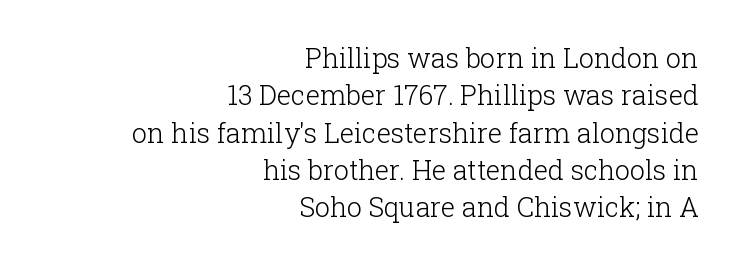
Is the block centered? No — it sits flush against the right margin. On a weight scale, this lands at 450 or below. These lines sit exactly where default settings would place them. You can tell it's not italic because the verticals are truly vertical. Between one letter and the next there's only the usual sliver of space.
